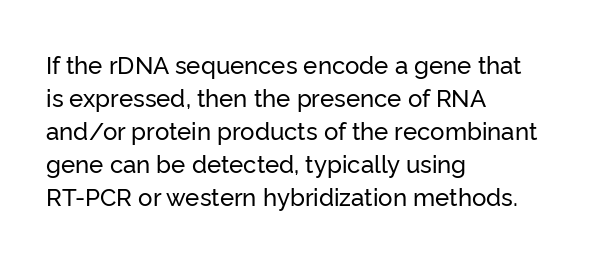
Q: Is the text italic (slanted)? A: No, it is upright.
Q: Is the text underlined? A: No.
Q: How is the paragraph aligned? A: Left-aligned.
Q: Is the spacing between letters normal or unusually wide? A: Normal.
Q: Is the spacing between lines tight, normal or loose? A: Normal.
